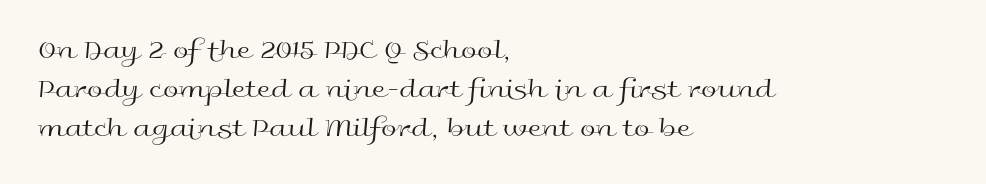
Q: Is the text bold? A: No.
Q: Is the text italic (slanted)? A: No, it is upright.
Q: Is the typeface a serif or a sans-serif typeface? A: Sans-serif.
Q: Is the text underlined? A: No.
Q: How is the paragraph aligned? A: Left-aligned.
Q: Is the spacing between letters normal or unusually wide? A: Normal.
Q: Is the spacing between lines tight, normal or loose? A: Normal.
Q: Width (condensed, normal, or wide)? A: Wide.
Q: x-height? A: Medium.
Q: Monospaced? A: No.
